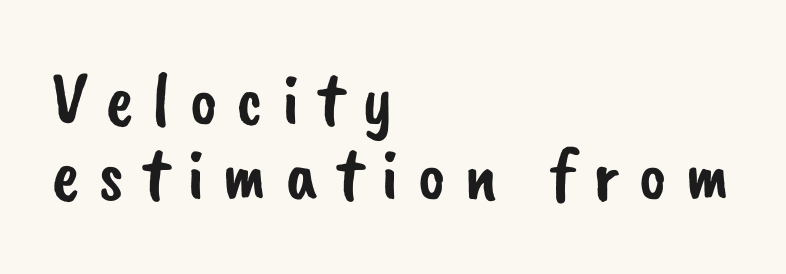
The image shows 76 px sans-serif type; set left-aligned, tight line spacing (0.99x), unusually wide letter spacing (+0.24 em), not underlined; low stroke contrast and a small x-height.
